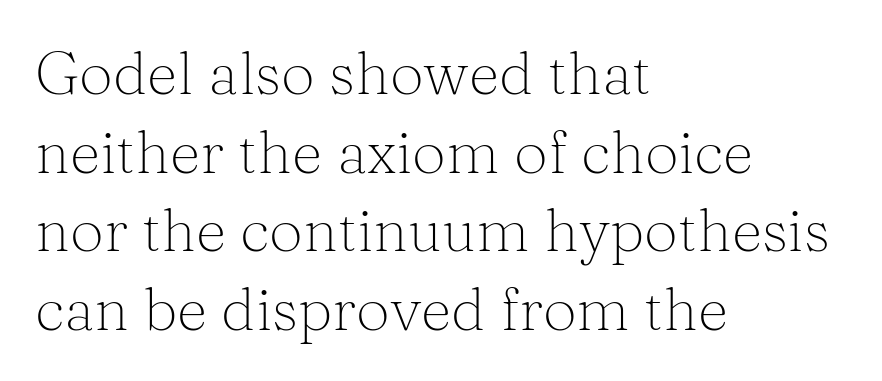
{"serif": "yes", "italic": "no", "bold": "no", "weight": "light", "width": "normal", "stroke_contrast": "medium", "x_height": "medium", "monospaced": "no", "underline": "no", "align": "left", "line_spacing": "normal", "line_spacing_ratio": 1.31, "letter_spacing": "normal", "letter_spacing_em": 0.0, "glyph_px": 60}
